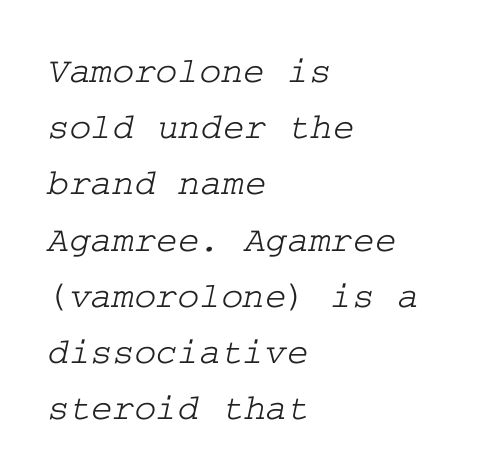
Yep, those are serifs on the letters. This sample keeps an unexceptional amount of space between lines. Rule under the text: the space is simply empty. The passage shown has conventional tracking throughout.
